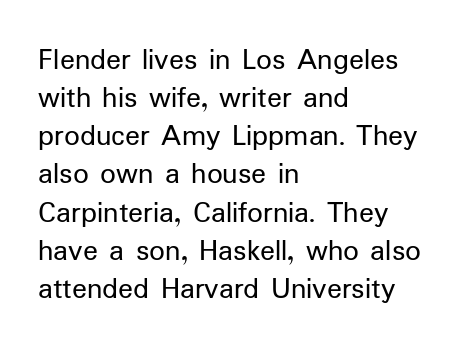
Q: Is the text bold? A: No.
Q: Is the text italic (slanted)? A: No, it is upright.
Q: Is the typeface a serif or a sans-serif typeface? A: Sans-serif.
Q: Is the text underlined? A: No.
Q: How is the paragraph aligned? A: Left-aligned.
Q: Is the spacing between letters normal or unusually wide? A: Normal.
Q: Width (condensed, normal, or wide)? A: Normal.
Q: Stroke contrast? A: Low.
Q: x-height? A: Medium.
Q: Monospaced? A: No.
